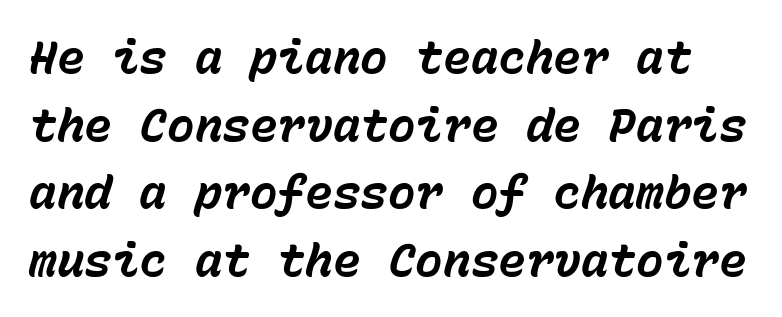
The image shows 46 px bold type, italic (leaning right), monospaced; set normal line spacing (1.47x), normal letter spacing, not underlined; low stroke contrast and a medium x-height.
